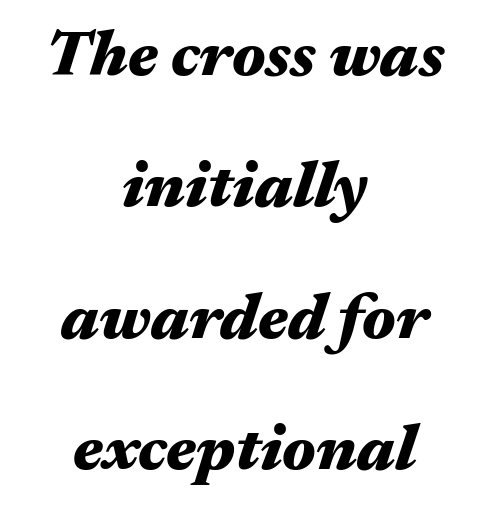
The image shows 65 px heavy, wide type, italic (leaning right); set centered, loose line spacing (2.02x), normal letter spacing, not underlined; medium stroke contrast and a medium x-height.
